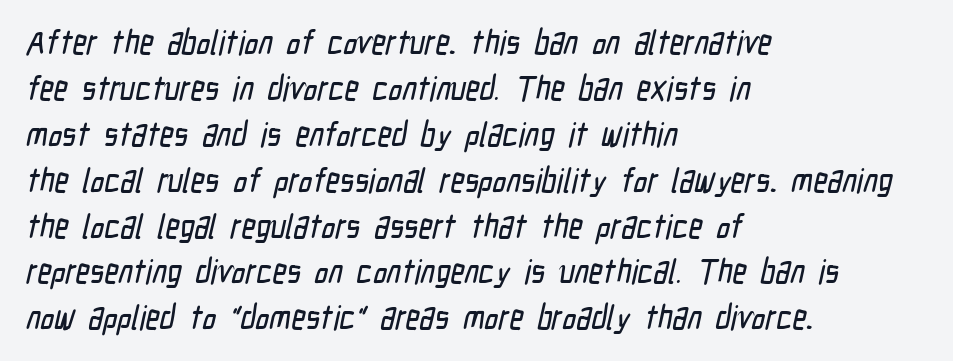
The image shows 34 px condensed sans-serif type; set left-aligned, normal line spacing (1.35x), normal letter spacing, not underlined; low stroke contrast and a medium x-height.
